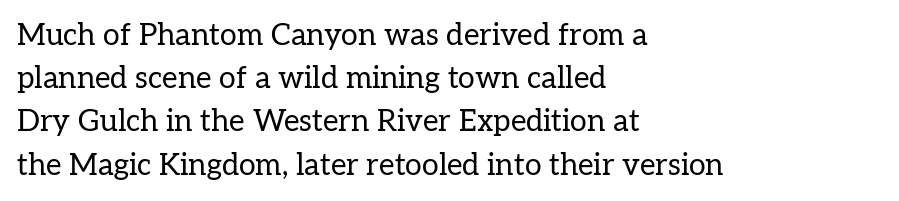
Q: Is the text bold? A: No.
Q: Is the text italic (slanted)? A: No, it is upright.
Q: Is the typeface a serif or a sans-serif typeface? A: Serif.
Q: Is the text underlined? A: No.
Q: How is the paragraph aligned? A: Left-aligned.
Q: Is the spacing between letters normal or unusually wide? A: Normal.
Q: Is the spacing between lines tight, normal or loose? A: Normal.
Q: Width (condensed, normal, or wide)? A: Normal.
Q: Stroke contrast? A: Low.
Q: x-height? A: Medium.
Q: Monospaced? A: No.
